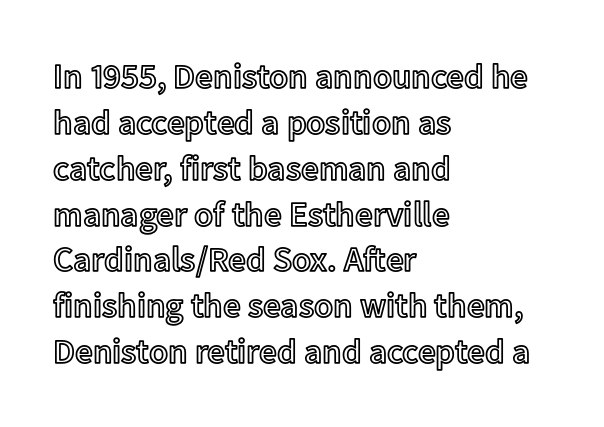
Left-aligned paragraph, ragged on the right. The foot of each line stays bare and open. The gaps between neighbouring characters are ordinary and unremarkable. A typesetter would call this proportional, since set widths differ per character. These lines sit exactly where default settings would place them. Posture: straight, roman, zero tilt.
